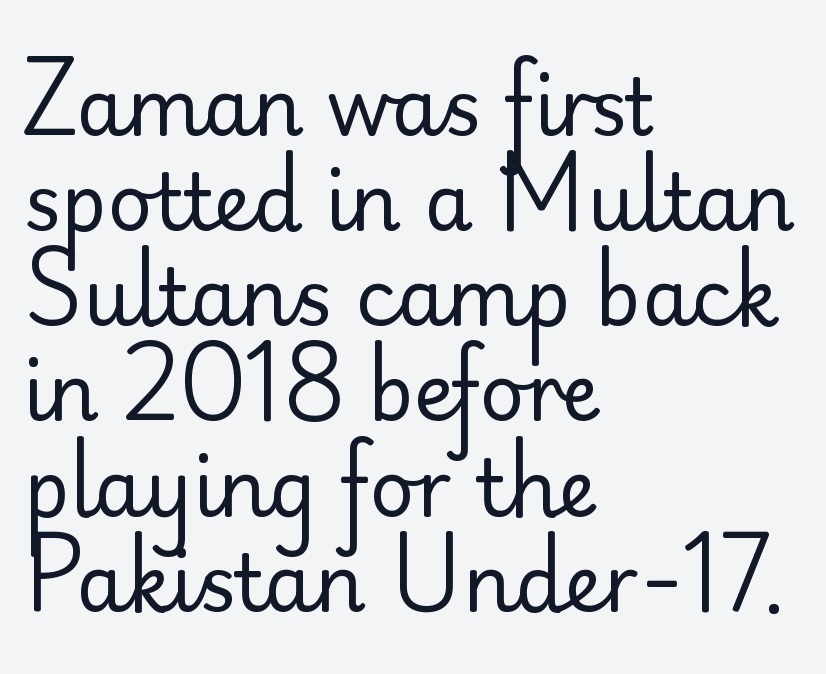
Q: Is the text bold? A: No.
Q: Is the text italic (slanted)? A: No, it is upright.
Q: Is the typeface a serif or a sans-serif typeface? A: Sans-serif.
Q: Is the text underlined? A: No.
Q: How is the paragraph aligned? A: Left-aligned.
Q: Is the spacing between letters normal or unusually wide? A: Normal.
Q: Width (condensed, normal, or wide)? A: Normal.
Q: Stroke contrast? A: Low.
Q: x-height? A: Small.
Q: Monospaced? A: No.
